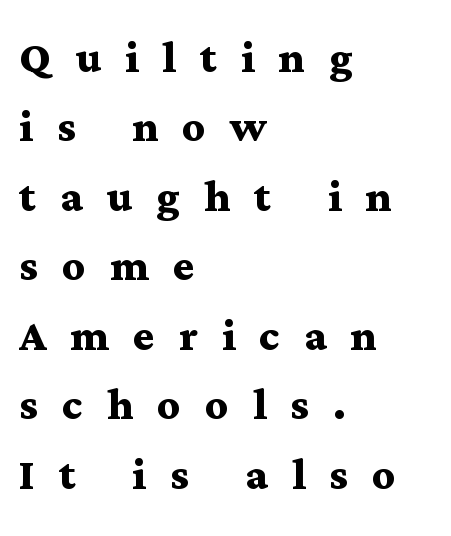
Q: Is the text bold? A: Yes.
Q: Is the text italic (slanted)? A: No, it is upright.
Q: Is the typeface a serif or a sans-serif typeface? A: Serif.
Q: Is the text underlined? A: No.
Q: How is the paragraph aligned? A: Left-aligned.
Q: Is the spacing between letters normal or unusually wide? A: Unusually wide.
Q: Width (condensed, normal, or wide)? A: Wide.
Q: Stroke contrast? A: Medium.
Q: x-height? A: Medium.
Q: Monospaced? A: No.
